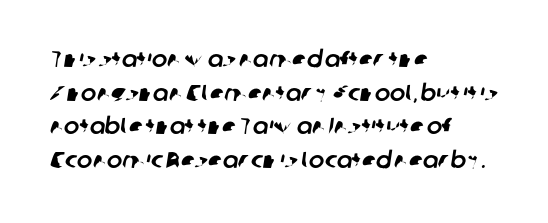
{"underline": "no", "align": "left", "line_spacing": "normal", "line_spacing_ratio": 1.46, "letter_spacing": "normal", "letter_spacing_em": 0.0, "glyph_px": 23}
